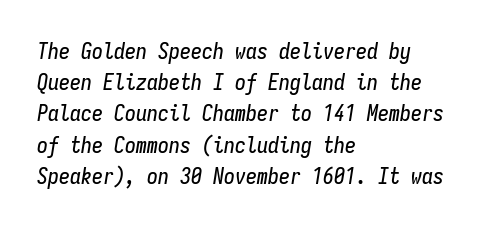
{"italic": "yes", "lean": "right", "slant_degrees": 9, "underline": "no", "align": "left", "line_spacing": "normal", "line_spacing_ratio": 1.42, "letter_spacing": "normal", "letter_spacing_em": 0.0, "glyph_px": 22}
